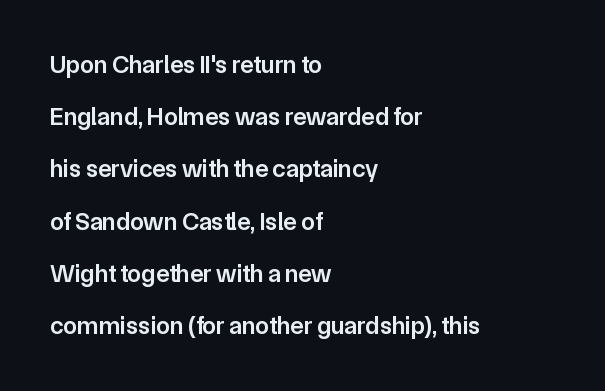
Q: Is the text bold? A: Semi-bold.
Q: Is the text italic (slanted)? A: No, it is upright.
Q: Is the text underlined? A: No.
Q: How is the paragraph aligned? A: Left-aligned.
Q: Is the spacing between letters normal or unusually wide? A: Normal.
Q: Is the spacing between lines tight, normal or loose? A: Loose.
